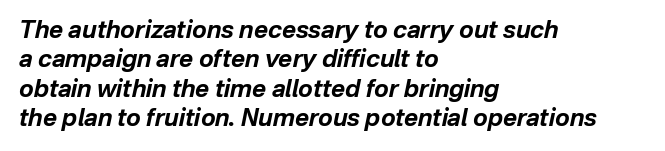
The image shows 24 px bold type, italic (leaning right); set left-aligned, line spacing 1.22x, normal letter spacing, not underlined.
